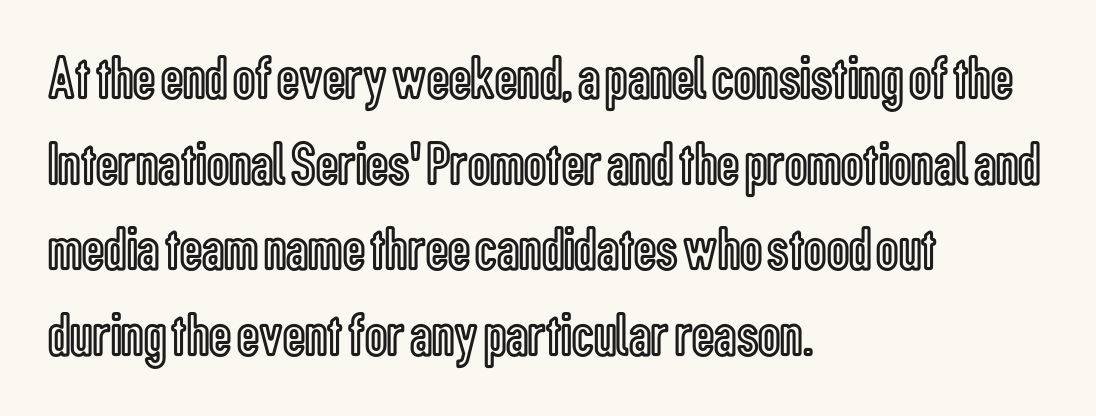
Q: Is the text italic (slanted)? A: No, it is upright.
Q: Is the text underlined? A: No.
Q: How is the paragraph aligned? A: Left-aligned.
Q: Is the spacing between letters normal or unusually wide? A: Normal.
Q: Is the spacing between lines tight, normal or loose? A: Normal.
Q: Width (condensed, normal, or wide)? A: Condensed.
Q: x-height? A: Medium.
Q: Monospaced? A: No.
